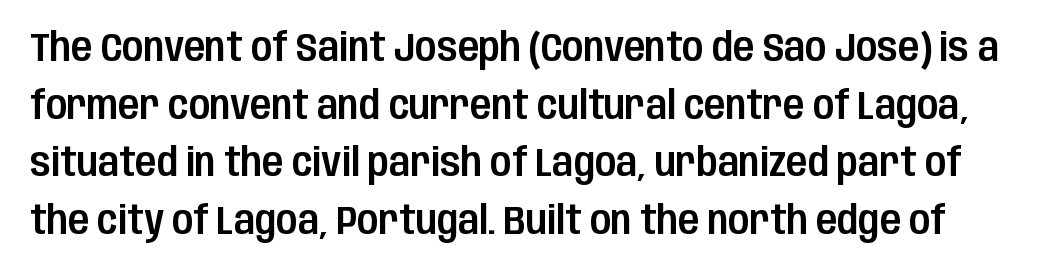
{"serif": "no", "italic": "no", "width": "condensed", "stroke_contrast": "low", "x_height": "large", "monospaced": "no", "underline": "no", "line_spacing": "normal", "line_spacing_ratio": 1.48, "letter_spacing": "normal", "letter_spacing_em": 0.0, "glyph_px": 39}
